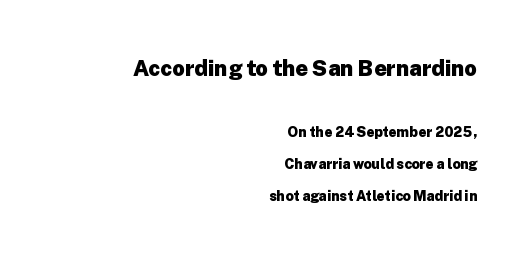
Only glyphs here, with clear space below each row. Standard letterfit; no display-style spreading of the glyphs. The axis of the letterforms is exactly vertical. Compared with an ordinary text face, these strokes are far heavier — a full bold.
